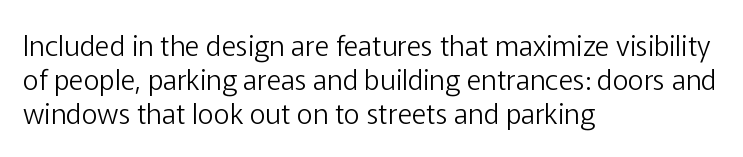
Bold? No — there's no thickening of the strokes. Proportional: the letters do not fall into vertical columns. Quick note: underline off. Nothing unusual about the tracking: characters are spaced as the font intends. Nope, not italic — everything's standing straight.
